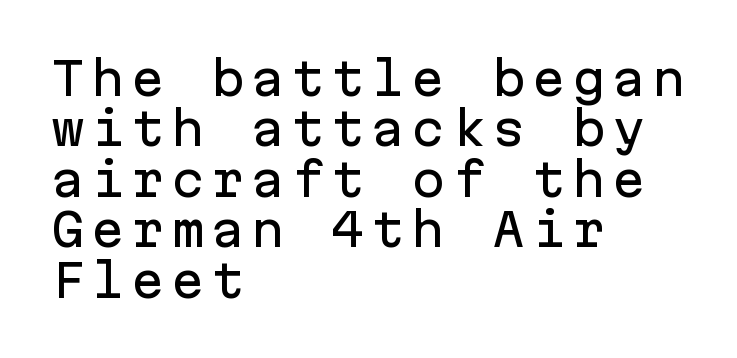
Underlining? Definitely not there. The passage shown is typeset with a sans-serif family. The rendering uses typewriter-style spacing with identical character cells. One glance says dense: line gaps are narrower than usual.
